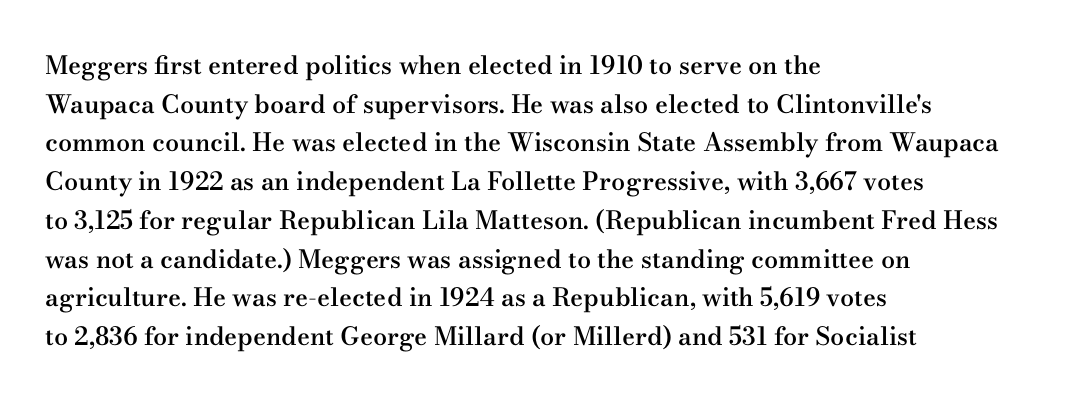
{"italic": "no", "bold": "semi", "underline": "no", "align": "left", "line_spacing": "normal", "line_spacing_ratio": 1.55, "letter_spacing": "normal", "letter_spacing_em": 0.0, "glyph_px": 25}
